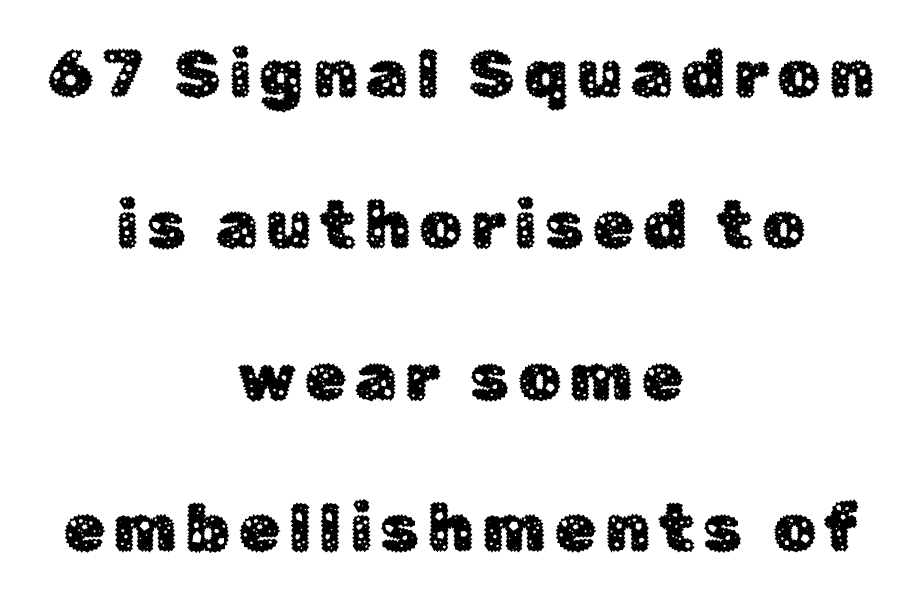
{"serif": "no", "italic": "no", "width": "normal", "stroke_contrast": "low", "x_height": "medium", "monospaced": "no", "underline": "no", "align": "center", "line_spacing": "loose", "line_spacing_ratio": 2.26, "glyph_px": 67}
